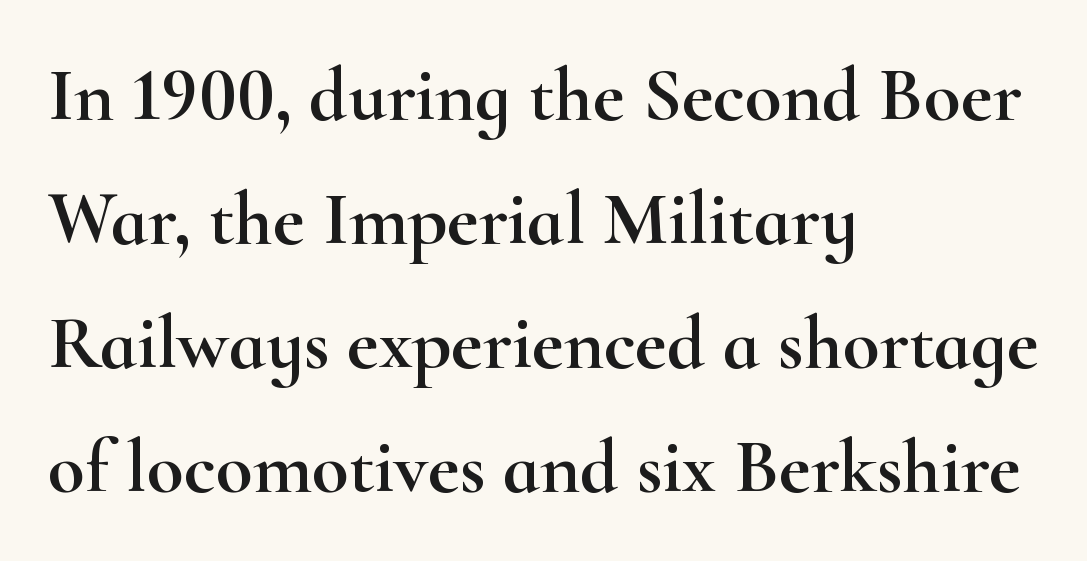
{"serif": "yes", "italic": "no", "width": "wide", "stroke_contrast": "high", "x_height": "small", "monospaced": "no", "underline": "no", "align": "left", "line_spacing": "normal", "line_spacing_ratio": 1.63, "letter_spacing": "normal", "letter_spacing_em": 0.0, "glyph_px": 76}
